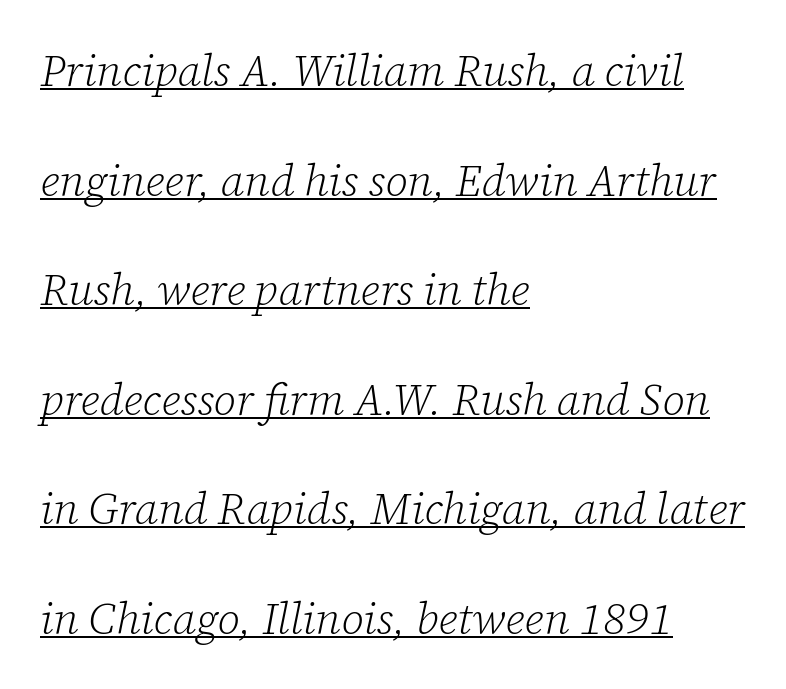
The font is comparable to plain body text, perhaps lighter. Is the type slanted? Yes — the strokes lean at a clear angle. The rendering uses the underline text-decoration. Teacher's note: observe the even left margin — that is flush-left alignment. Between one letter and the next there's only the usual sliver of space. Horizontal bands of white between lines are thick stripes.
